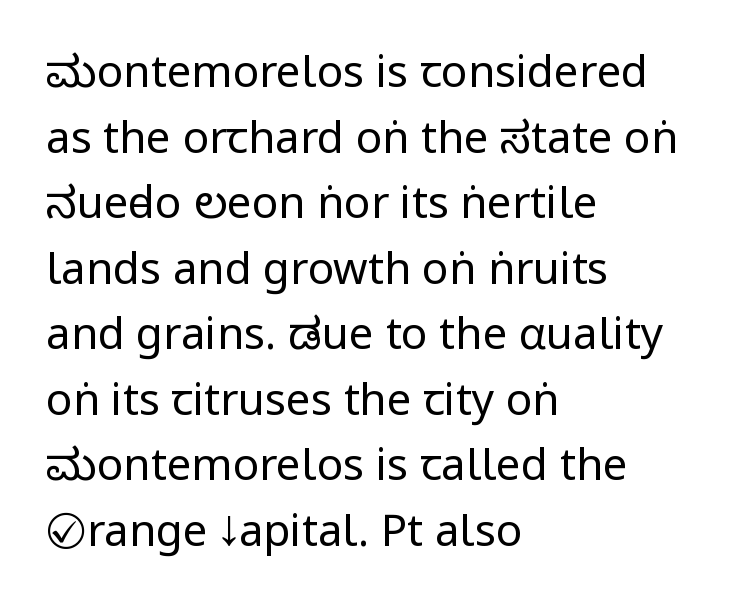
{"serif": "no", "italic": "no", "bold": "no", "weight": "regular", "width": "condensed", "stroke_contrast": "low", "x_height": "large", "monospaced": "no", "underline": "no", "align": "left", "line_spacing": "normal", "line_spacing_ratio": 1.49, "letter_spacing": "normal", "letter_spacing_em": 0.0, "glyph_px": 44}
